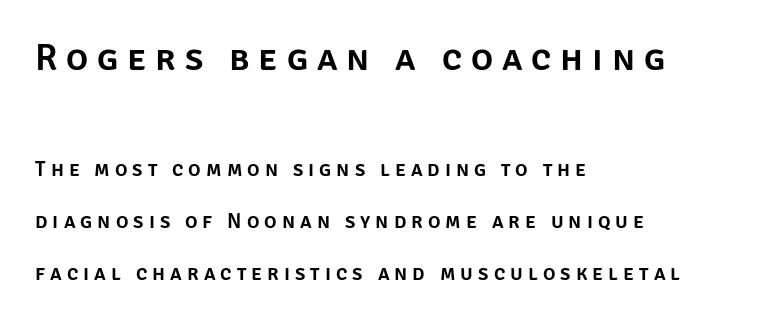
Quick note: underline off. A typesetter would call this proportional, since set widths differ per character. The lines are spread far apart with generous leading. The specimen reads as upright at a glance.
